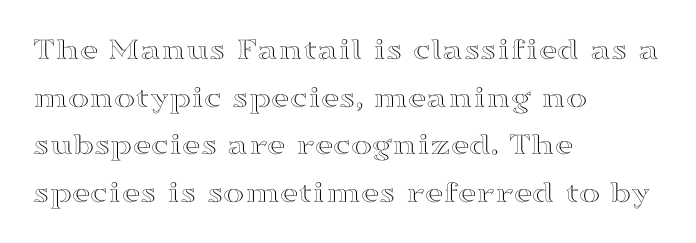
The image shows 32 px wide type, upright; set left-aligned, normal line spacing (1.49x), normal letter spacing, not underlined; a medium x-height.
